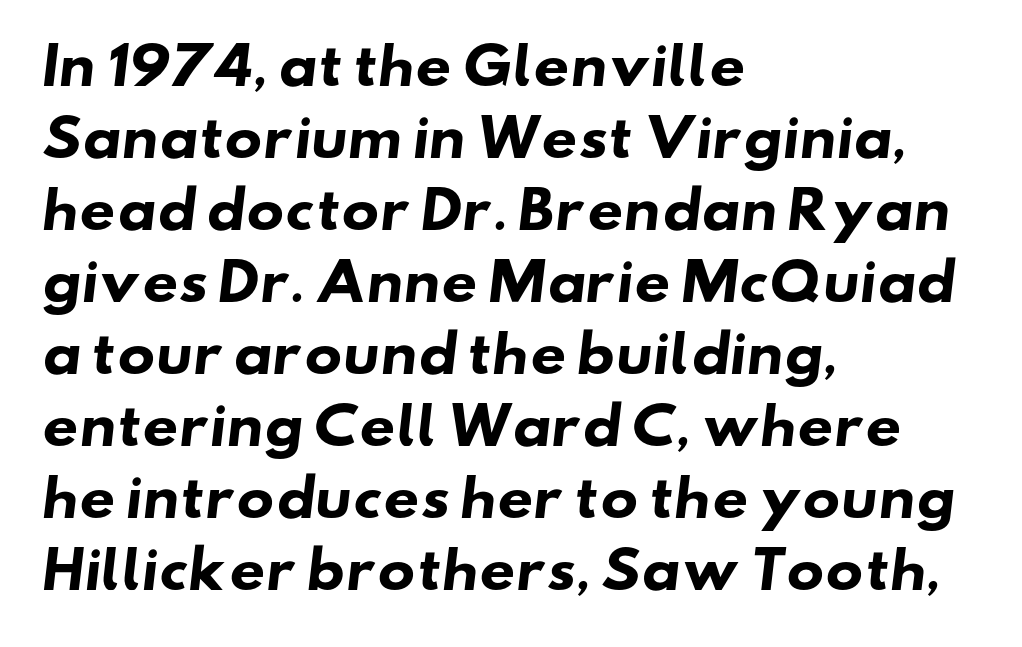
{"serif": "no", "bold": "yes", "weight": "heavy", "width": "wide", "stroke_contrast": "low", "x_height": "small", "monospaced": "no", "underline": "no", "align": "left", "line_spacing": "normal", "line_spacing_ratio": 1.44, "letter_spacing": "normal", "letter_spacing_em": 0.0, "glyph_px": 50}
